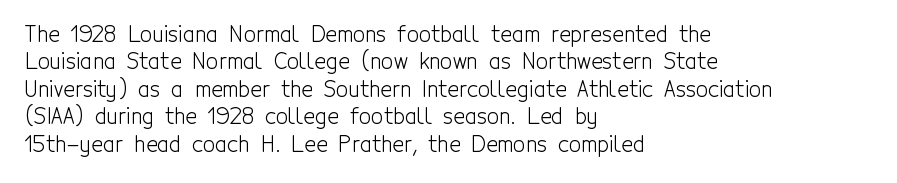
The image shows 22 px text type, upright; set left-aligned, normal line spacing (1.25x), normal letter spacing, not underlined.
